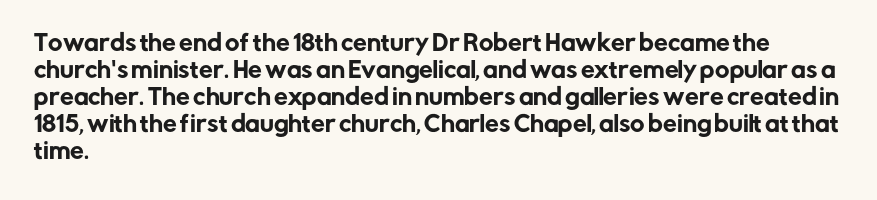
Q: Is the text italic (slanted)? A: No, it is upright.
Q: Is the text underlined? A: No.
Q: How is the paragraph aligned? A: Left-aligned.
Q: Is the spacing between letters normal or unusually wide? A: Normal.
